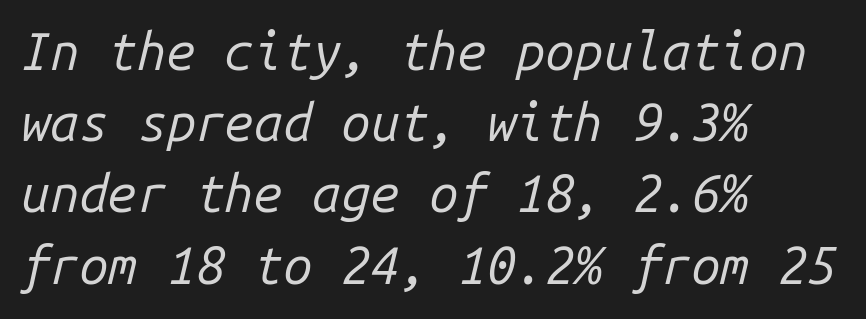
{"italic": "yes", "lean": "right", "slant_degrees": 14, "bold": "no", "weight": "regular", "width": "normal", "stroke_contrast": "low", "x_height": "medium", "monospaced": "yes", "underline": "no", "align": "left", "line_spacing": "normal", "line_spacing_ratio": 1.37, "letter_spacing": "normal", "letter_spacing_em": 0.0, "glyph_px": 52}
